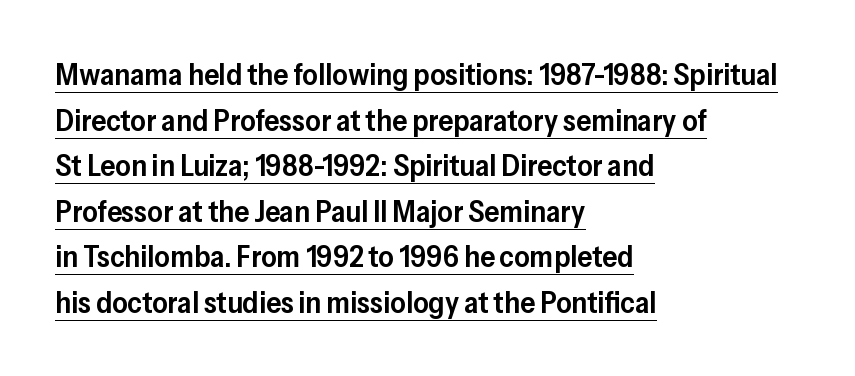
Layout note: lines flush left. Caption: lettering with a line underneath. The designer left line spacing at the default. Spacing verdict: proportional, widths tailored to each character. Honestly, the letter spacing is just normal — you wouldn't notice it.
